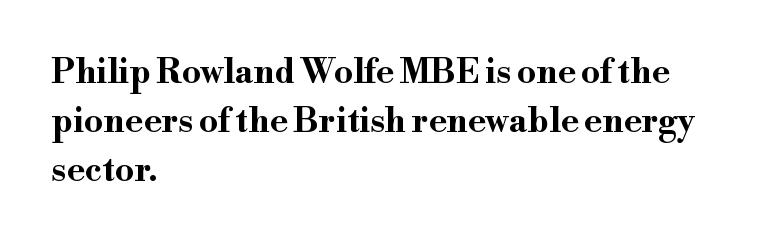
Q: Is the text bold? A: Yes.
Q: Is the text italic (slanted)? A: No, it is upright.
Q: Is the typeface a serif or a sans-serif typeface? A: Serif.
Q: Is the text underlined? A: No.
Q: How is the paragraph aligned? A: Left-aligned.
Q: Is the spacing between letters normal or unusually wide? A: Normal.
Q: Is the spacing between lines tight, normal or loose? A: Normal.
Q: Width (condensed, normal, or wide)? A: Wide.
Q: Stroke contrast? A: High.
Q: x-height? A: Small.
Q: Monospaced? A: No.
